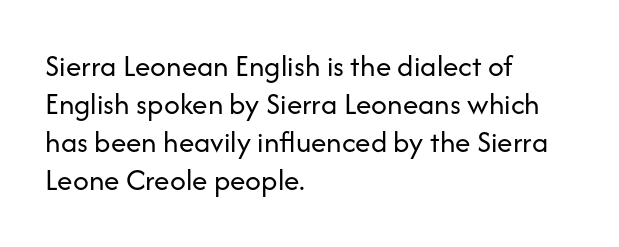
The image shows 31 px regular-weight sans-serif type, upright; set left-aligned, line spacing 1.23x, normal letter spacing, not underlined; low stroke contrast and a medium x-height.
